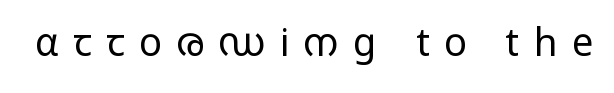
How are the letters spaced? Widely, with obvious added tracking. Nothing heavy about these letters — not bold at all. Posture: upright roman. A typesetter would call this proportional, since set widths differ per character. No feet cap the strokes, marking this as sans-serif type.
